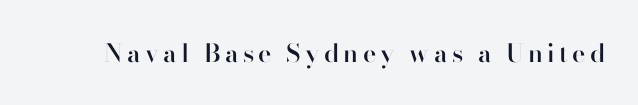
Q: Is the text bold? A: Semi-bold.
Q: Is the text italic (slanted)? A: No, it is upright.
Q: Is the text underlined? A: No.
